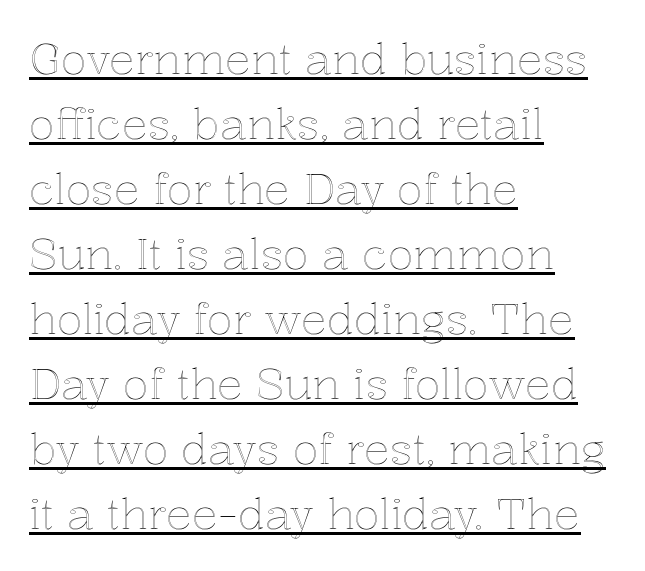
{"italic": "no", "width": "normal", "x_height": "medium", "monospaced": "no", "underline": "yes", "align": "left", "line_spacing": "normal", "line_spacing_ratio": 1.51, "letter_spacing": "normal", "letter_spacing_em": 0.0, "glyph_px": 43}
